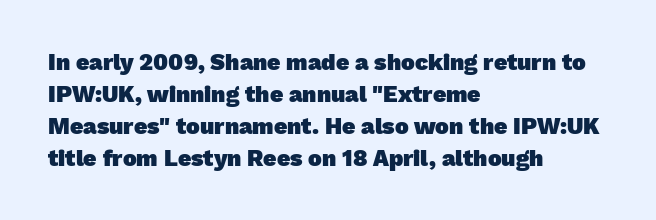
The image shows 23 px bold type; set left-aligned, normal line spacing (1.39x), normal letter spacing, not underlined.
